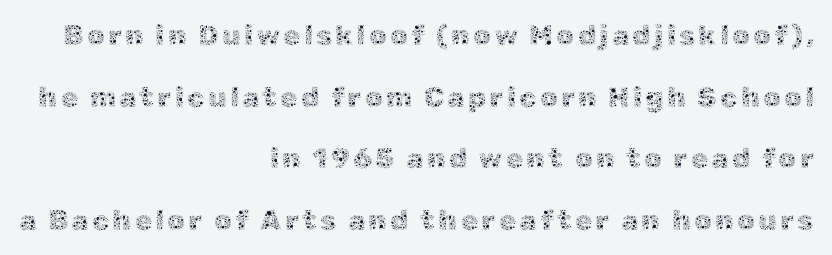
Q: Is the text bold? A: No.
Q: Is the text italic (slanted)? A: No, it is upright.
Q: Is the text underlined? A: No.
Q: How is the paragraph aligned? A: Right-aligned.
Q: Is the spacing between lines tight, normal or loose? A: Loose.
Q: Width (condensed, normal, or wide)? A: Normal.
Q: x-height? A: Medium.
Q: Monospaced? A: No.
